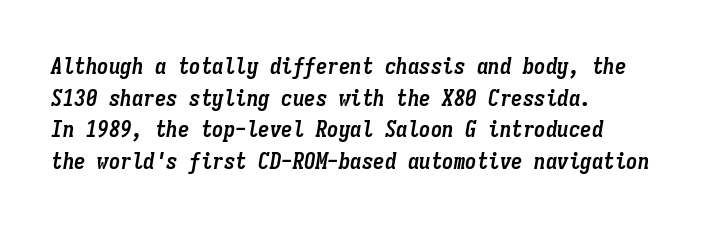
Q: Is the text bold? A: Yes.
Q: Is the text italic (slanted)? A: Yes, it leans right by about 9 degrees.
Q: Is the text underlined? A: No.
Q: How is the paragraph aligned? A: Left-aligned.
Q: Is the spacing between letters normal or unusually wide? A: Normal.
Q: Is the spacing between lines tight, normal or loose? A: Normal.
